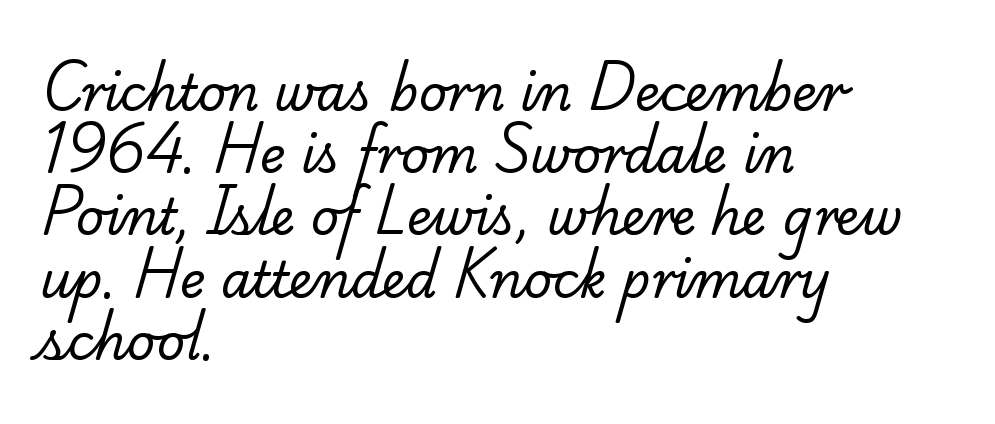
{"bold": "no", "weight": "regular", "width": "normal", "stroke_contrast": "low", "x_height": "small", "monospaced": "no", "underline": "no", "align": "left", "line_spacing": "normal", "line_spacing_ratio": 1.27, "letter_spacing": "normal", "letter_spacing_em": 0.0, "glyph_px": 49}
